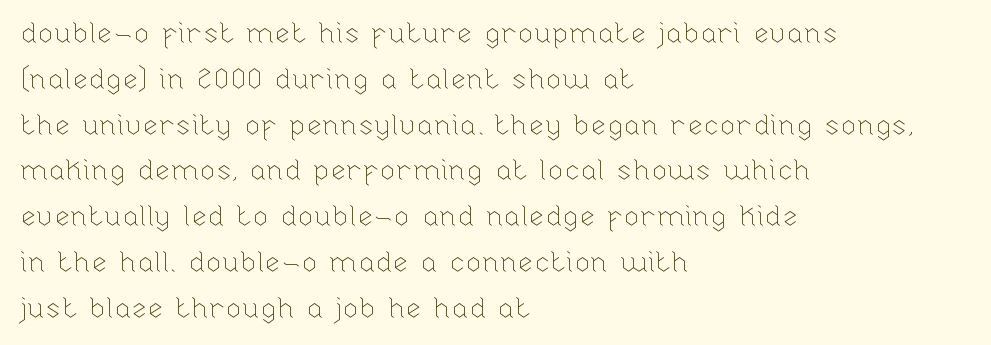
The image shows 29 px thin type, upright; set left-aligned, normal line spacing (1.58x), normal letter spacing, not underlined; low stroke contrast and a medium x-height.
